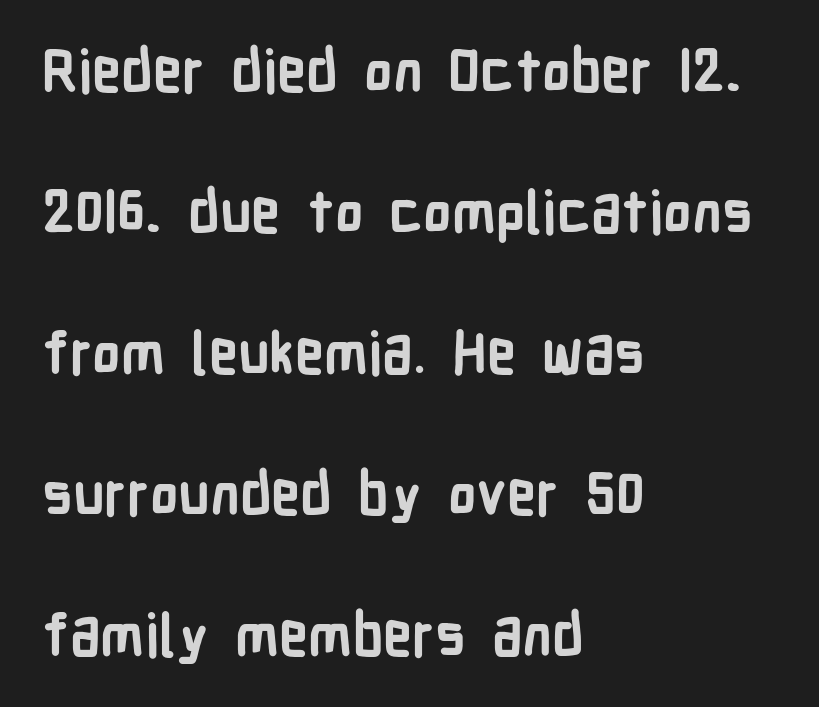
{"serif": "no", "italic": "no", "bold": "yes", "weight": "semibold", "width": "condensed", "stroke_contrast": "low", "x_height": "medium", "monospaced": "no", "underline": "no", "align": "left", "line_spacing": "loose", "line_spacing_ratio": 2.43, "letter_spacing": "normal", "letter_spacing_em": 0.0, "glyph_px": 58}
